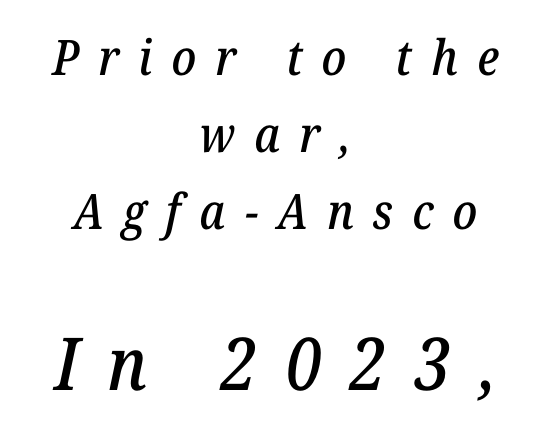
{"serif": "yes", "italic": "yes", "lean": "right", "slant_degrees": 12, "width": "normal", "stroke_contrast": "low", "x_height": "medium", "monospaced": "no", "underline": "no", "align": "center", "line_spacing": "normal", "line_spacing_ratio": 1.57, "letter_spacing": "wide", "letter_spacing_em": 0.39, "larger_block": "second", "size_ratio": 1.49, "glyph_px": 73}
